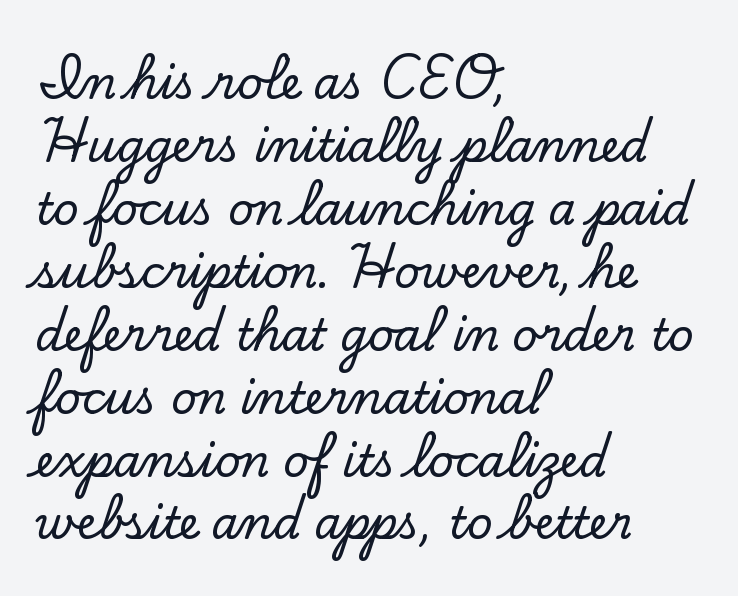
Q: Is the text italic (slanted)? A: Yes.
Q: Is the typeface a serif or a sans-serif typeface? A: Serif.
Q: Is the text underlined? A: No.
Q: How is the paragraph aligned? A: Left-aligned.
Q: Is the spacing between letters normal or unusually wide? A: Normal.
Q: Is the spacing between lines tight, normal or loose? A: Normal.
Q: Width (condensed, normal, or wide)? A: Normal.
Q: Stroke contrast? A: Low.
Q: x-height? A: Small.
Q: Monospaced? A: No.
